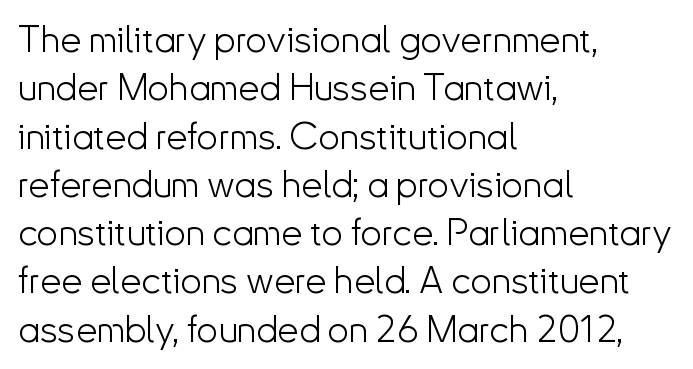
The image shows 38 px light sans-serif type, upright; set left-aligned, normal line spacing (1.27x), normal letter spacing, not underlined; low stroke contrast and a small x-height.
